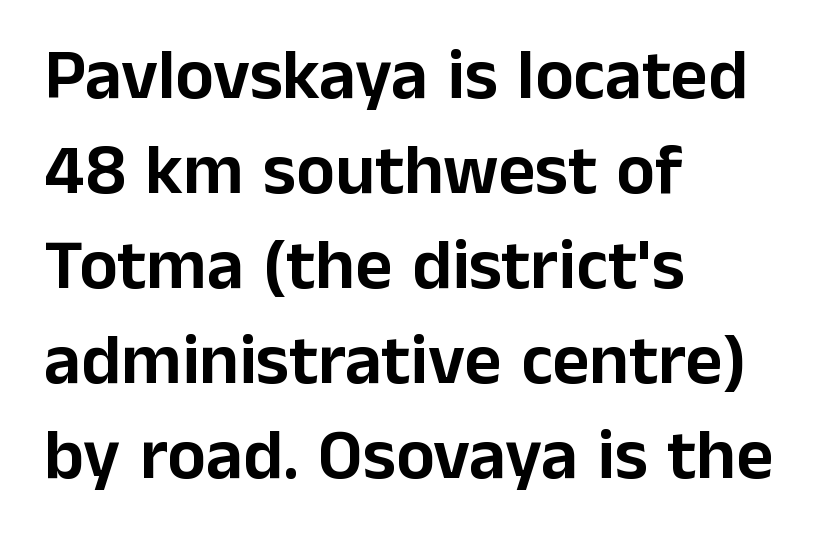
The image shows 72 px sans-serif type, upright; set left-aligned, normal line spacing (1.32x), normal letter spacing, not underlined; low stroke contrast and a medium x-height.
